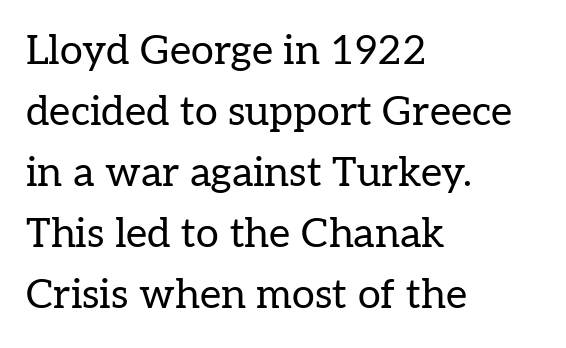
The lettering holds an erect, upright posture throughout. Examine the stroke ends and you'll spot serifs. The lines sit at an ordinary, default distance from one another. Counters stay open thanks to moderate or lighter strokes. The letters advance in unequal steps, a hallmark of proportional type.
